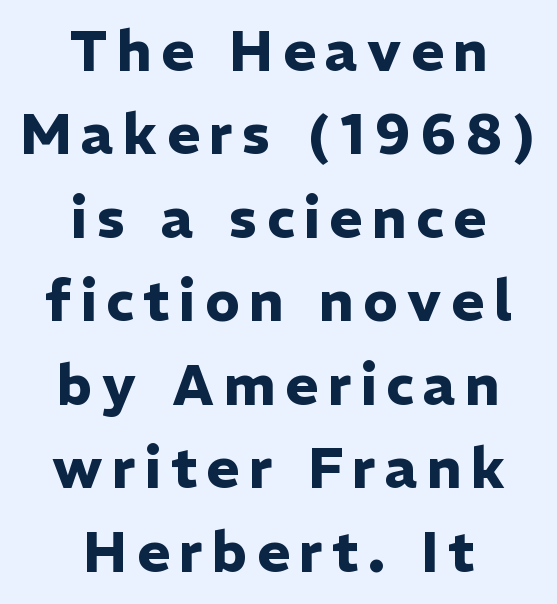
In terms of posture, this sample is upright. Notice how the passage keeps no hard edge, just a central spine. Each letter keeps its own natural width here, so spacing adapts to shape. The font is running at its bold setting. Are there feet on the stems? There aren't — it's a sans.
